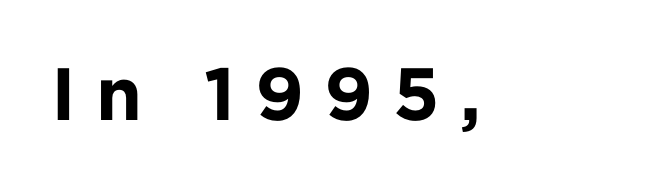
The image shows 74 px bold sans-serif type, upright; set unusually wide letter spacing (+0.27 em), not underlined; low stroke contrast and a medium x-height.
